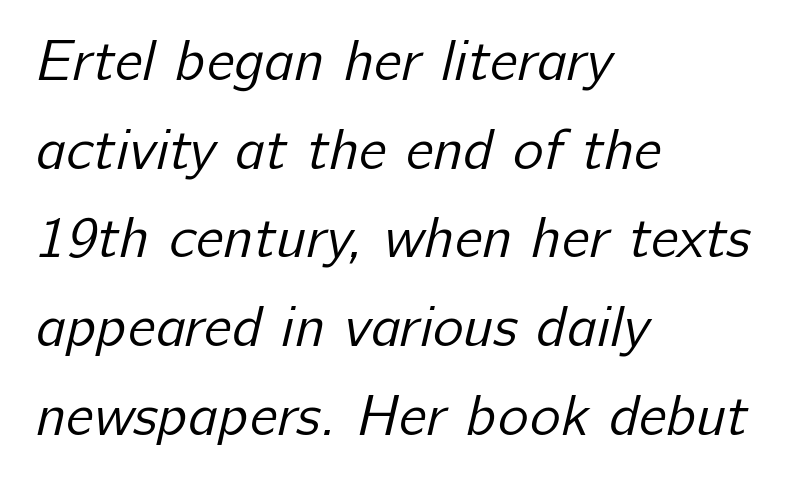
The image shows 58 px regular-weight sans-serif type; set left-aligned, normal line spacing (1.53x), normal letter spacing, not underlined; low stroke contrast and a medium x-height.
